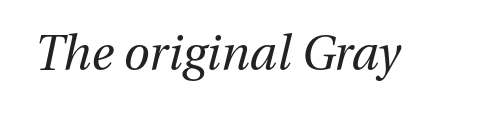
Q: Is the text bold? A: No.
Q: Is the text italic (slanted)? A: Yes, it leans right by about 13 degrees.
Q: Is the text underlined? A: No.
Q: Is the spacing between letters normal or unusually wide? A: Normal.
Q: Width (condensed, normal, or wide)? A: Normal.
Q: Stroke contrast? A: Medium.
Q: x-height? A: Medium.
Q: Monospaced? A: No.
